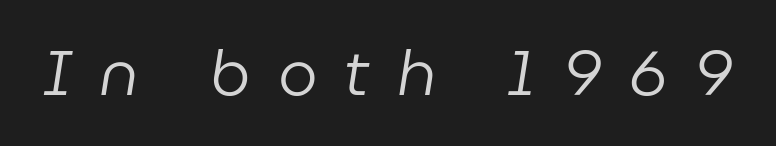
Q: Is the text bold? A: No.
Q: Is the text italic (slanted)? A: Yes, it leans right by about 9 degrees.
Q: Is the text underlined? A: No.
Q: Is the spacing between letters normal or unusually wide? A: Unusually wide.
Q: Width (condensed, normal, or wide)? A: Normal.
Q: Stroke contrast? A: Low.
Q: x-height? A: Medium.
Q: Monospaced? A: No.
